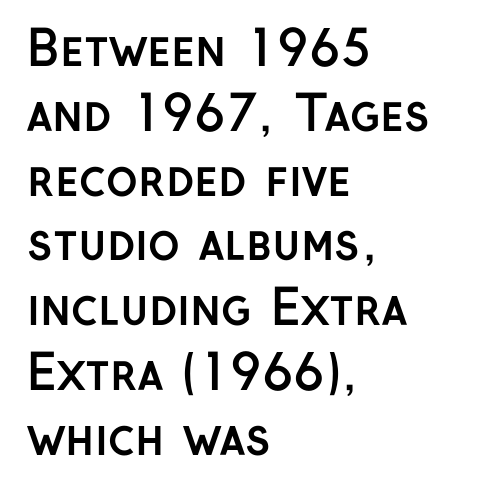
Caption: multi-line text, flush left, ragged right. The glyphs are unaccompanied by any horizontal stroke below them. Characters follow at the spacing the type designer built in. Evenly set lines give the paragraph a standard silhouette. Every character sits straight up, as roman type does.
